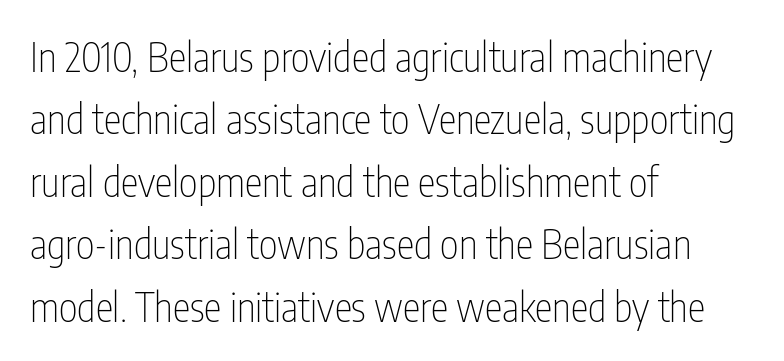
Q: Is the text bold? A: No.
Q: Is the text italic (slanted)? A: No, it is upright.
Q: Is the typeface a serif or a sans-serif typeface? A: Sans-serif.
Q: Is the text underlined? A: No.
Q: How is the paragraph aligned? A: Left-aligned.
Q: Is the spacing between letters normal or unusually wide? A: Normal.
Q: Is the spacing between lines tight, normal or loose? A: Normal.
Q: Width (condensed, normal, or wide)? A: Condensed.
Q: Stroke contrast? A: Low.
Q: x-height? A: Medium.
Q: Monospaced? A: No.
